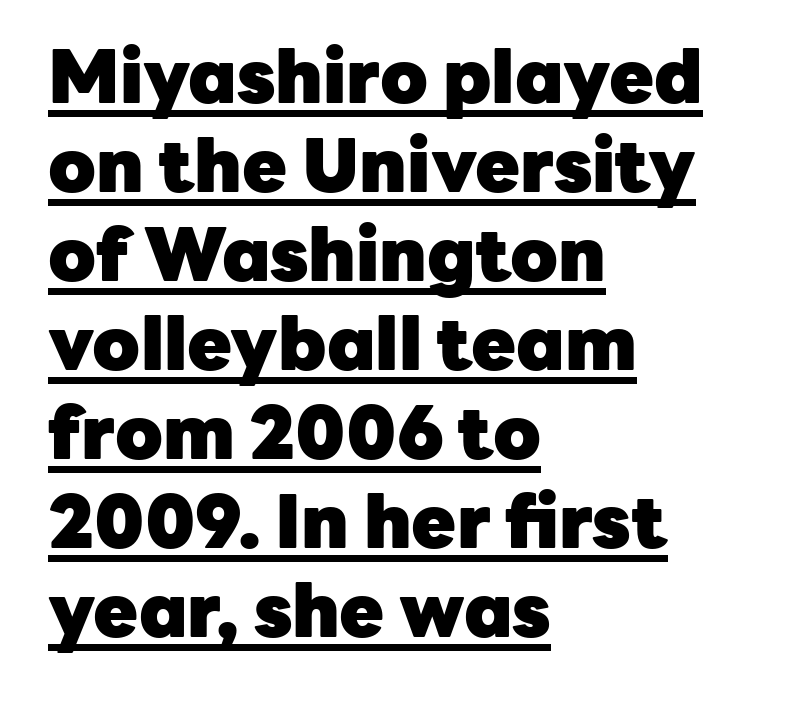
Q: Is the text bold? A: Yes.
Q: Is the text italic (slanted)? A: No, it is upright.
Q: Is the typeface a serif or a sans-serif typeface? A: Sans-serif.
Q: Is the text underlined? A: Yes.
Q: How is the paragraph aligned? A: Left-aligned.
Q: Is the spacing between letters normal or unusually wide? A: Normal.
Q: Width (condensed, normal, or wide)? A: Normal.
Q: Stroke contrast? A: Low.
Q: x-height? A: Medium.
Q: Monospaced? A: No.
